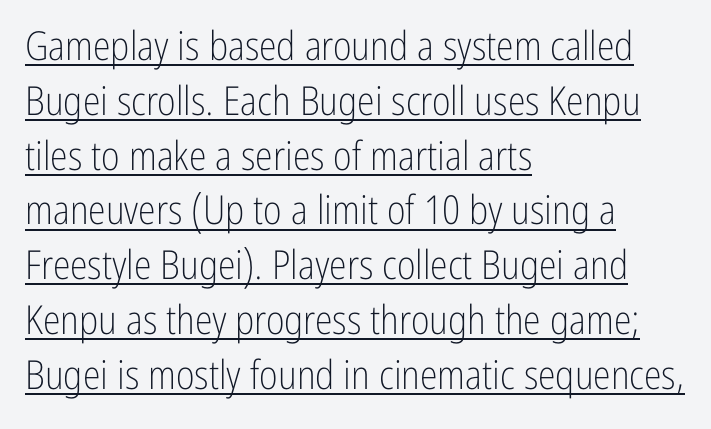
{"serif": "no", "italic": "no", "bold": "no", "weight": "light", "width": "condensed", "stroke_contrast": "low", "x_height": "medium", "monospaced": "no", "underline": "yes", "align": "left", "line_spacing": "normal", "line_spacing_ratio": 1.37, "letter_spacing": "normal", "letter_spacing_em": 0.0, "glyph_px": 40}
